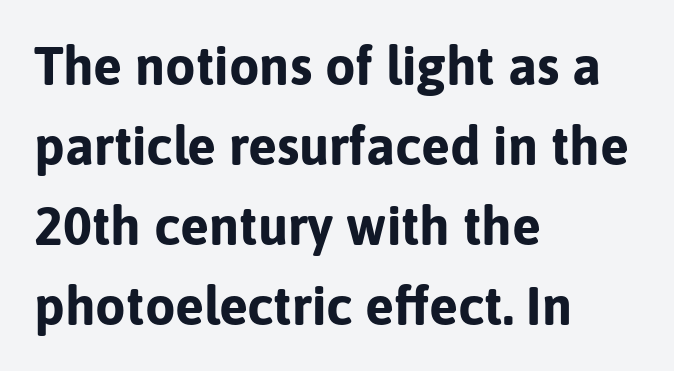
{"serif": "no", "italic": "no", "bold": "yes", "weight": "bold", "width": "normal", "stroke_contrast": "low", "x_height": "medium", "monospaced": "no", "underline": "no", "align": "left", "line_spacing": "normal", "line_spacing_ratio": 1.48, "letter_spacing": "normal", "letter_spacing_em": 0.0, "glyph_px": 54}
